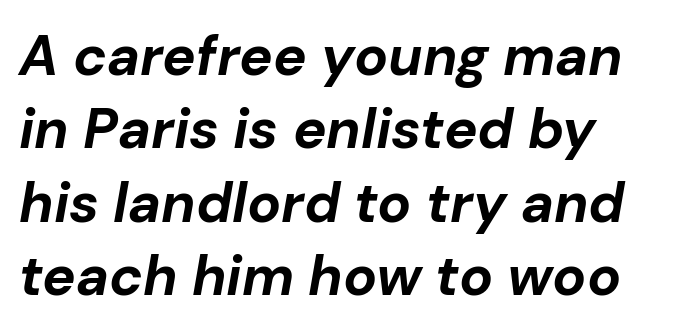
{"italic": "yes", "lean": "right", "slant_degrees": 10, "bold": "yes", "weight": "bold", "width": "normal", "stroke_contrast": "low", "x_height": "medium", "monospaced": "no", "underline": "no", "align": "left", "line_spacing": "normal", "line_spacing_ratio": 1.31, "letter_spacing": "normal", "letter_spacing_em": 0.0, "glyph_px": 56}
